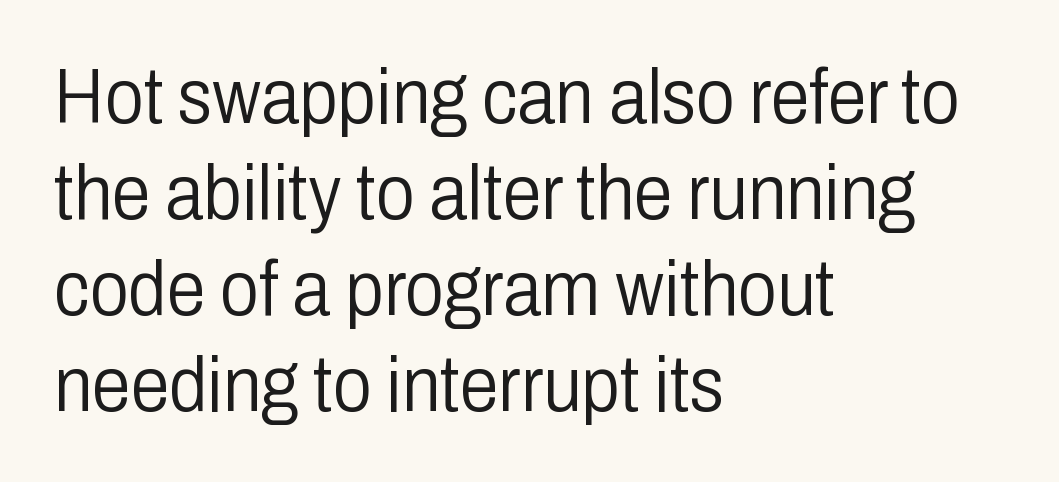
{"serif": "no", "italic": "no", "bold": "no", "weight": "light", "width": "condensed", "stroke_contrast": "low", "x_height": "medium", "monospaced": "no", "underline": "no", "align": "left", "line_spacing_ratio": 1.23, "letter_spacing": "normal", "letter_spacing_em": 0.0, "glyph_px": 78}
